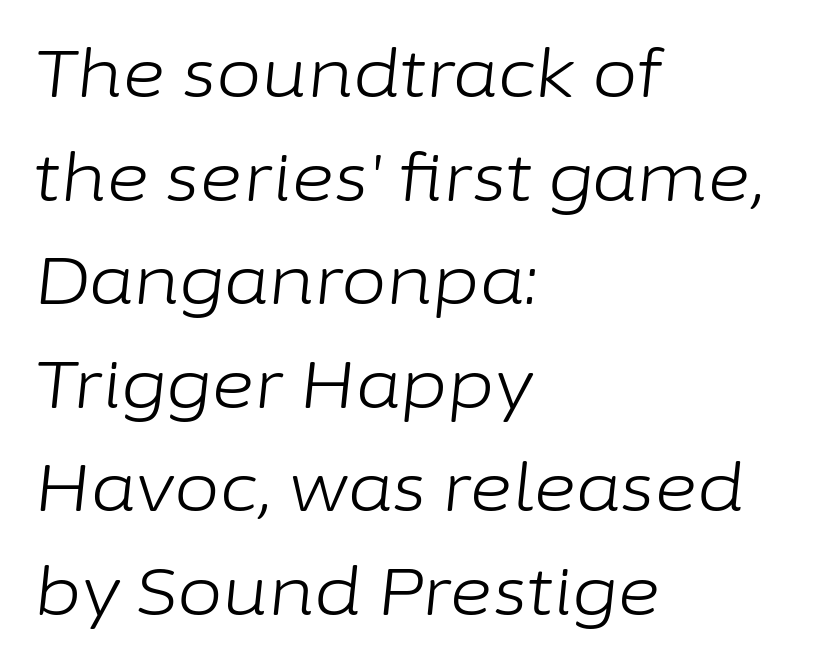
The strokes carry an ordinary text weight at most. The rendering uses a moderate line-height, typical for paragraphs. Italic? Definitely — the glyphs are oblique. The letters advance in unequal steps, a hallmark of proportional type. The gap between lines stays unmarked.
